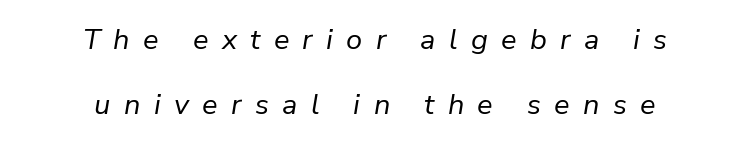
{"italic": "yes", "lean": "right", "slant_degrees": 9, "bold": "no", "weight": "regular", "width": "normal", "stroke_contrast": "low", "x_height": "medium", "monospaced": "no", "underline": "no", "align": "center", "line_spacing": "loose", "line_spacing_ratio": 2.25, "letter_spacing": "wide", "letter_spacing_em": 0.46, "glyph_px": 29}
